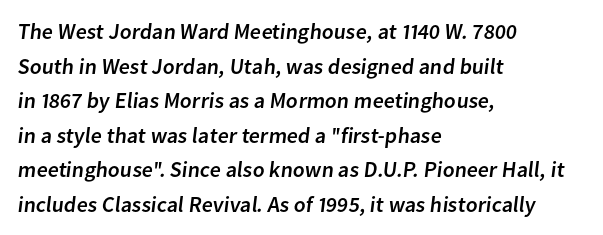
{"underline": "no", "align": "left", "line_spacing": "normal", "line_spacing_ratio": 1.57, "letter_spacing": "normal", "letter_spacing_em": 0.0, "glyph_px": 22}
